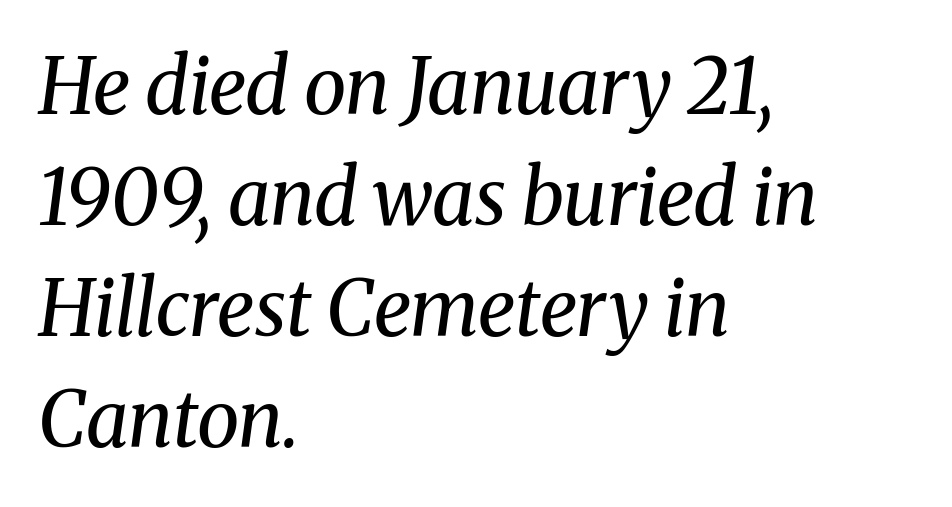
{"serif": "yes", "italic": "yes", "lean": "right", "slant_degrees": 8, "bold": "no", "weight": "regular", "width": "normal", "stroke_contrast": "medium", "x_height": "medium", "monospaced": "no", "underline": "no", "align": "left", "line_spacing": "normal", "line_spacing_ratio": 1.44, "letter_spacing": "normal", "letter_spacing_em": 0.0, "glyph_px": 77}
